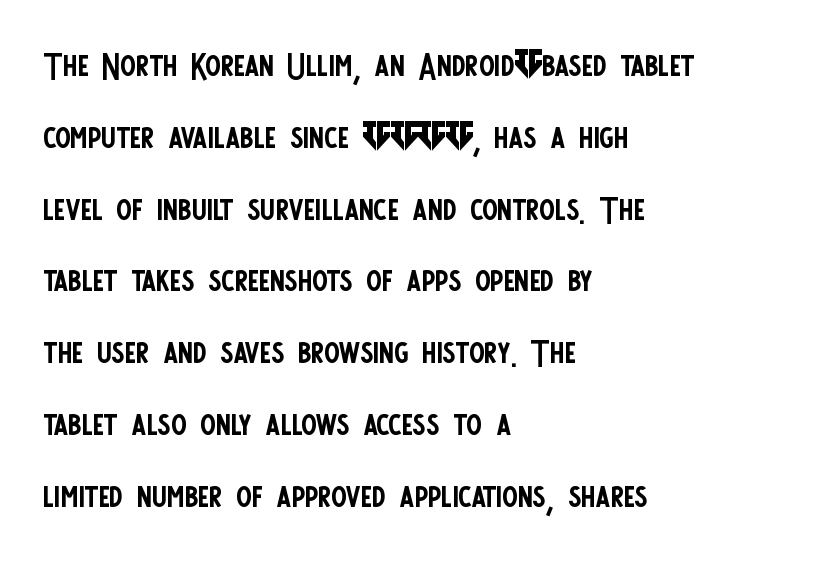
{"serif": "no", "italic": "no", "bold": "no", "weight": "regular", "width": "condensed", "stroke_contrast": "low", "x_height": "large", "monospaced": "no", "underline": "no", "align": "left", "line_spacing": "normal", "line_spacing_ratio": 1.56, "letter_spacing": "normal", "letter_spacing_em": 0.0, "glyph_px": 46}
